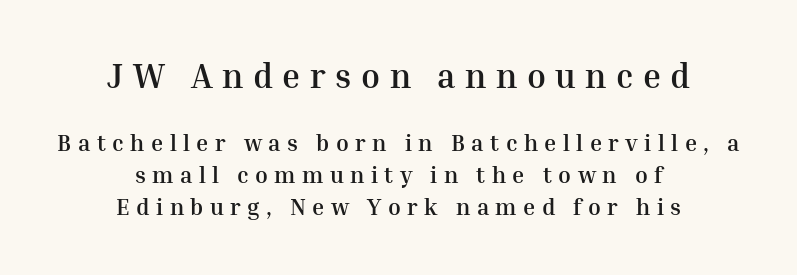
Q: Is the text bold? A: Yes.
Q: Is the text italic (slanted)? A: No, it is upright.
Q: Is the typeface a serif or a sans-serif typeface? A: Serif.
Q: Is the text underlined? A: No.
Q: How is the paragraph aligned? A: Centered.
Q: Is the spacing between letters normal or unusually wide? A: Unusually wide.
Q: Is the spacing between lines tight, normal or loose? A: Normal.
Q: Which block of text is set in a larger size, the first (top) or the second (bottom)? A: The first (top) one.
Q: Width (condensed, normal, or wide)? A: Normal.
Q: Stroke contrast? A: Medium.
Q: x-height? A: Medium.
Q: Monospaced? A: No.
